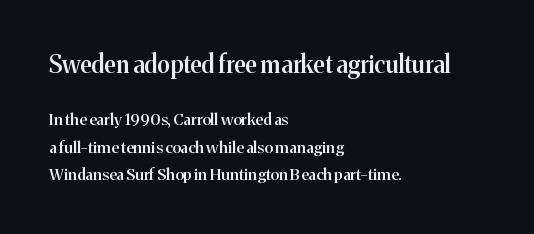
Q: Is the text bold? A: Semi-bold.
Q: Is the text italic (slanted)? A: No, it is upright.
Q: Is the text underlined? A: No.
Q: How is the paragraph aligned? A: Left-aligned.
Q: Is the spacing between letters normal or unusually wide? A: Normal.
Q: Which block of text is set in a larger size, the first (top) or the second (bottom)? A: The first (top) one.
